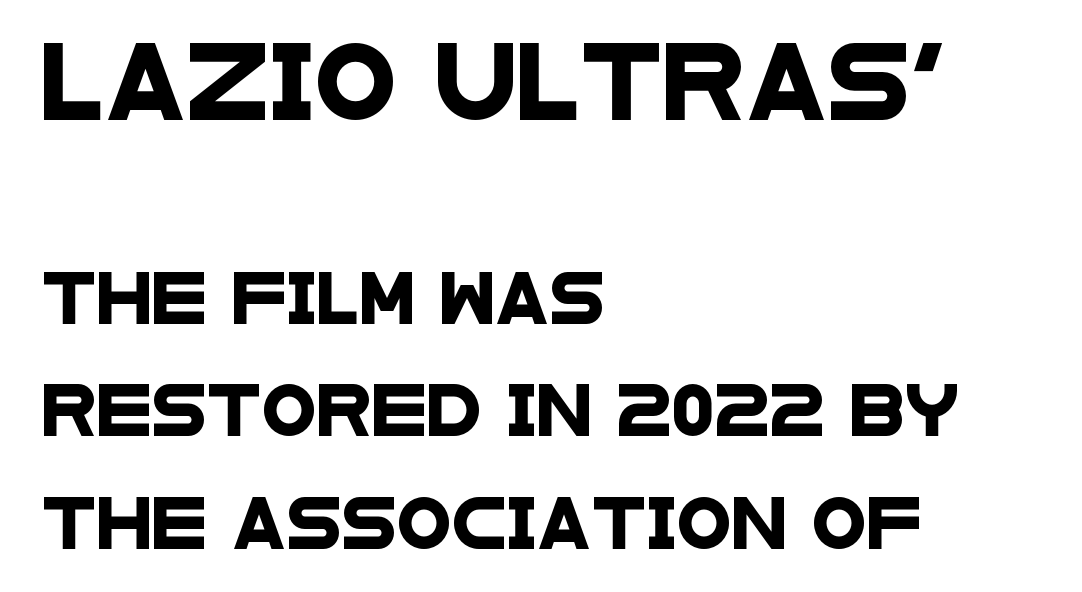
Q: Is the typeface a serif or a sans-serif typeface? A: Sans-serif.
Q: Is the text underlined? A: No.
Q: How is the paragraph aligned? A: Left-aligned.
Q: Is the spacing between letters normal or unusually wide? A: Normal.
Q: Is the spacing between lines tight, normal or loose? A: Loose.
Q: Which block of text is set in a larger size, the first (top) or the second (bottom)? A: The first (top) one.
Q: Width (condensed, normal, or wide)? A: Wide.
Q: Stroke contrast? A: Low.
Q: x-height? A: Large.
Q: Monospaced? A: No.
